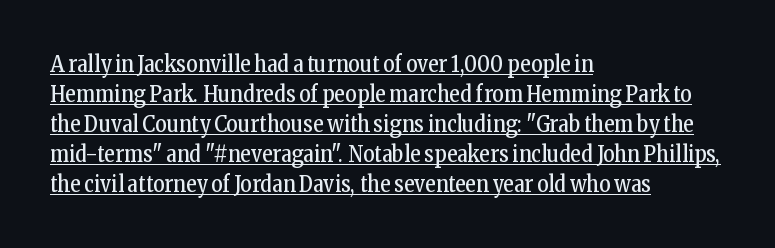
The image shows 22 px text type, upright; set left-aligned, normal line spacing (1.36x), normal letter spacing, underlined.
